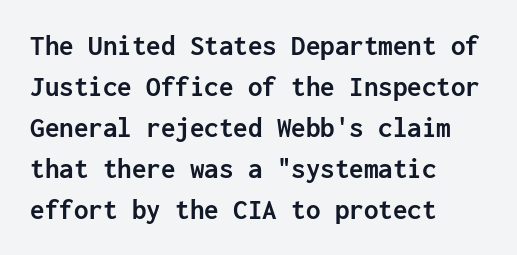
Nothing sits at the stroke ends, so this counts as sans-serif. Regarding leading, the lines here are spaced in the standard way. This is roman type, the default non-slanted kind. The passage is arranged the way most books set body copy — flush left.
